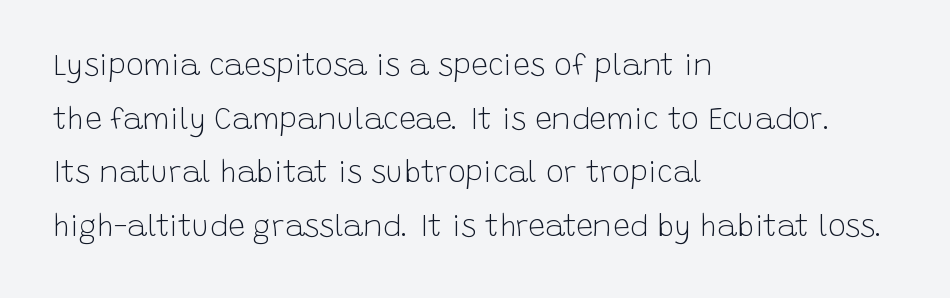
{"serif": "no", "italic": "no", "bold": "no", "weight": "light", "width": "normal", "stroke_contrast": "low", "x_height": "large", "monospaced": "no", "underline": "no", "align": "left", "line_spacing_ratio": 1.79, "letter_spacing": "normal", "letter_spacing_em": 0.0, "glyph_px": 30}
